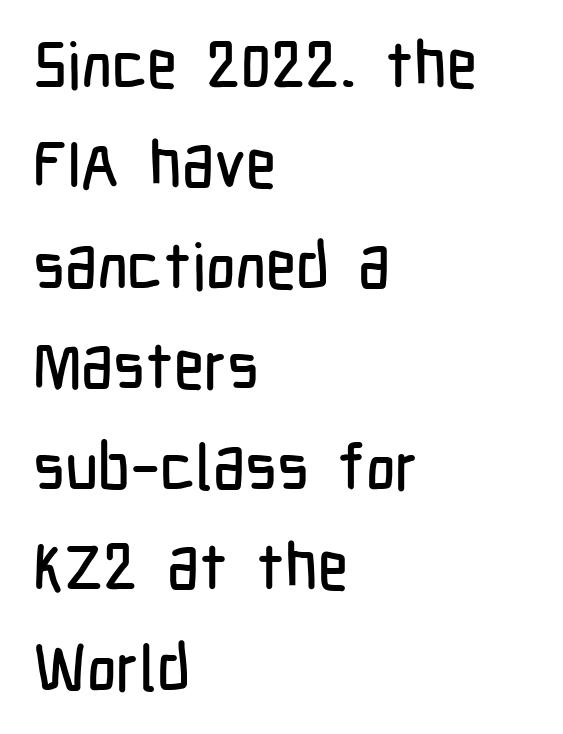
{"serif": "no", "italic": "no", "width": "condensed", "stroke_contrast": "low", "x_height": "medium", "monospaced": "no", "underline": "no", "align": "left", "line_spacing": "normal", "line_spacing_ratio": 1.57, "letter_spacing": "normal", "letter_spacing_em": 0.0, "glyph_px": 64}
